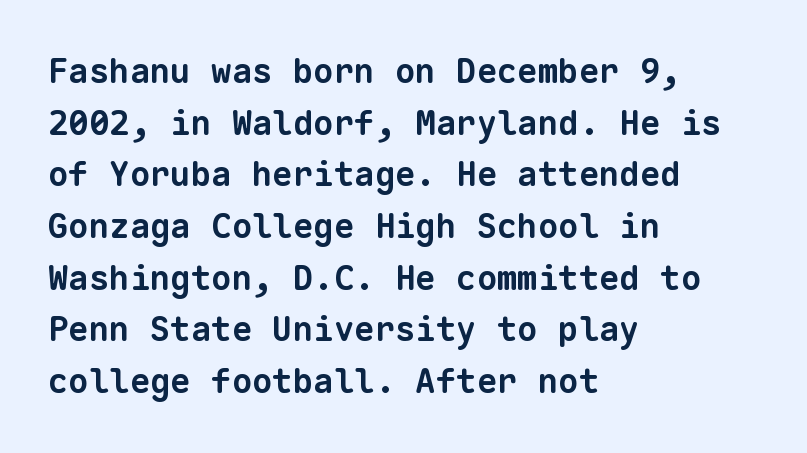
The letters march in equal steps, a hallmark of fixed-pitch type. Short and long lines alike share a common starting point at left. Is there much room between lines? A standard amount, neither cramped nor airy. Plain, unruled lines of type. Heft: maximum for text — a bold. Stroke terminals: plain, sans-serif.
